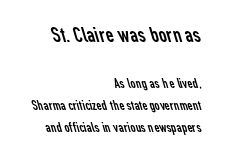
Q: Is the text bold? A: No.
Q: Is the text underlined? A: No.
Q: How is the paragraph aligned? A: Right-aligned.
Q: Is the spacing between letters normal or unusually wide? A: Normal.
Q: Is the spacing between lines tight, normal or loose? A: Normal.
Q: Which block of text is set in a larger size, the first (top) or the second (bottom)? A: The first (top) one.
